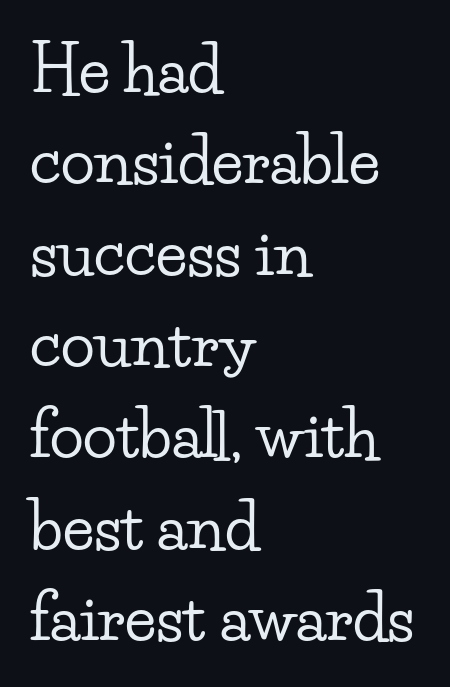
This is the regular roman posture of the typeface. A typesetter would call this leading conventional body-copy spacing. Descenders are the only things crossing below the line. Is the letter spacing exaggerated? No — it looks like the ordinary default. Spacing verdict: proportional, widths tailored to each character.
